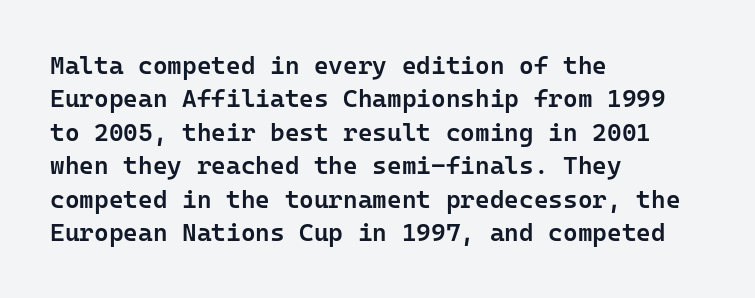
{"italic": "no", "bold": "semi", "underline": "no", "align": "left", "line_spacing": "normal", "line_spacing_ratio": 1.34, "letter_spacing": "normal", "letter_spacing_em": 0.0, "glyph_px": 25}
